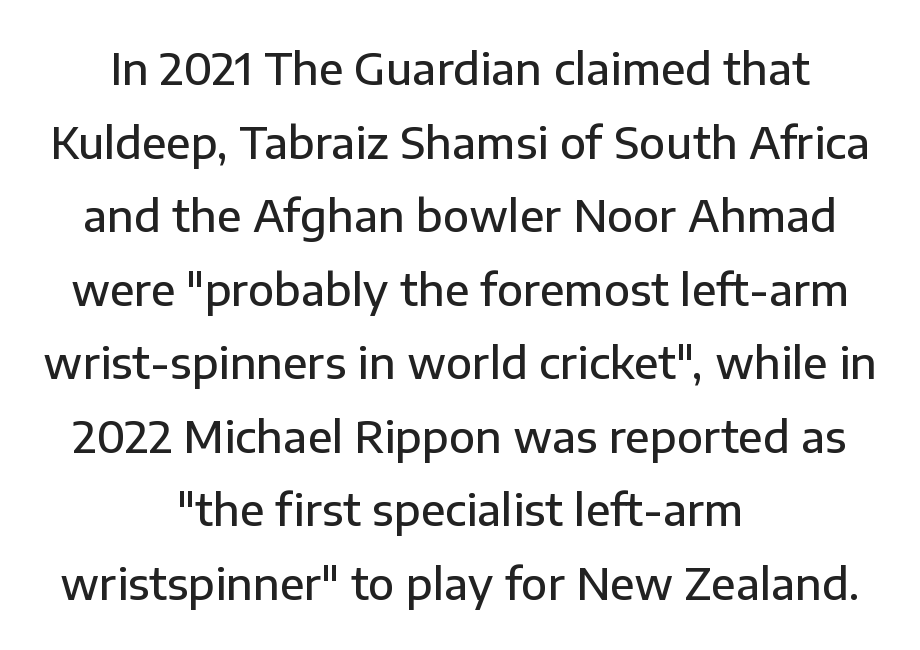
{"serif": "no", "italic": "no", "bold": "semi", "weight": "semibold", "width": "normal", "stroke_contrast": "low", "x_height": "medium", "monospaced": "no", "underline": "no", "align": "center", "line_spacing_ratio": 1.71, "letter_spacing": "normal", "letter_spacing_em": 0.0, "glyph_px": 43}
